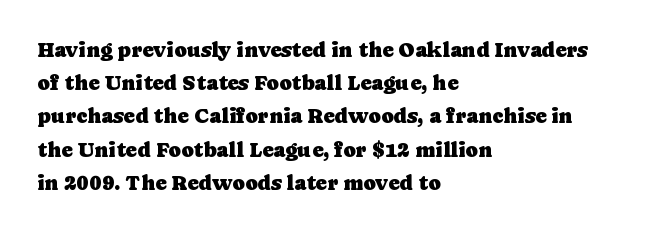
Q: Is the text italic (slanted)? A: No, it is upright.
Q: Is the text underlined? A: No.
Q: How is the paragraph aligned? A: Left-aligned.
Q: Is the spacing between letters normal or unusually wide? A: Normal.
Q: Is the spacing between lines tight, normal or loose? A: Normal.
